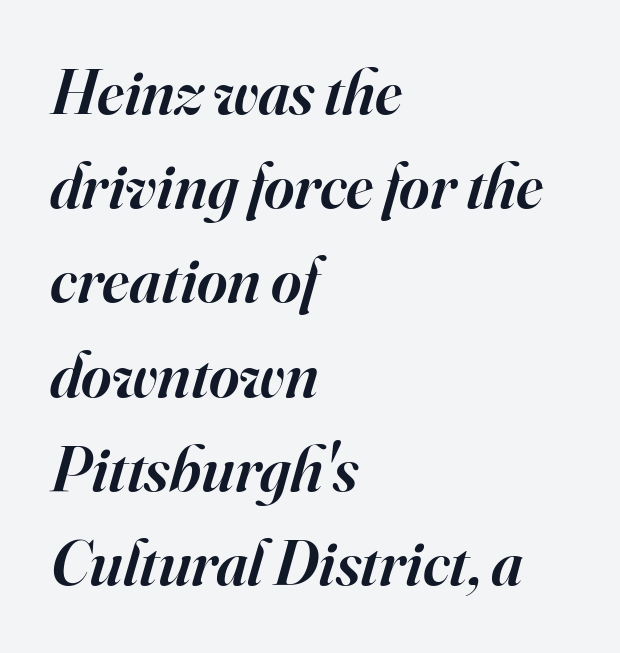
{"serif": "yes", "italic": "yes", "lean": "right", "slant_degrees": 16, "bold": "semi", "weight": "semibold", "width": "normal", "stroke_contrast": "high", "x_height": "small", "monospaced": "no", "underline": "no", "align": "left", "line_spacing": "normal", "line_spacing_ratio": 1.45, "letter_spacing": "normal", "letter_spacing_em": 0.0, "glyph_px": 65}
